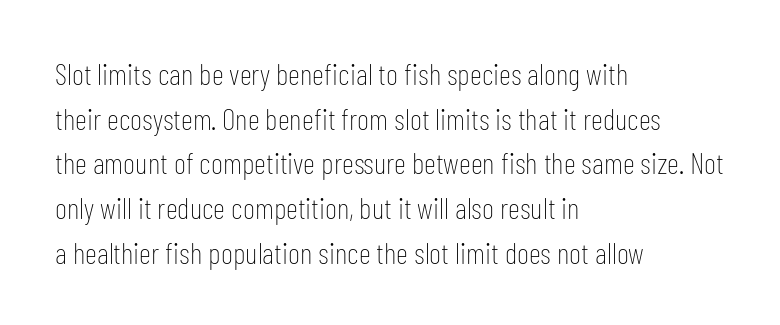
Nothing sits at the stroke ends, so this counts as sans-serif. Has an underline been added? It has not. Summary of weight: not heavy and not bold. Spacing between characters is what you'd get straight out of the box.
